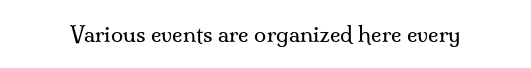
The space directly below the letters is spotless. Quick note: not italic, upright. The line texture is even and compact thanks to regular tracking. These glyphs show unthickened strokes, regular width or finer.
